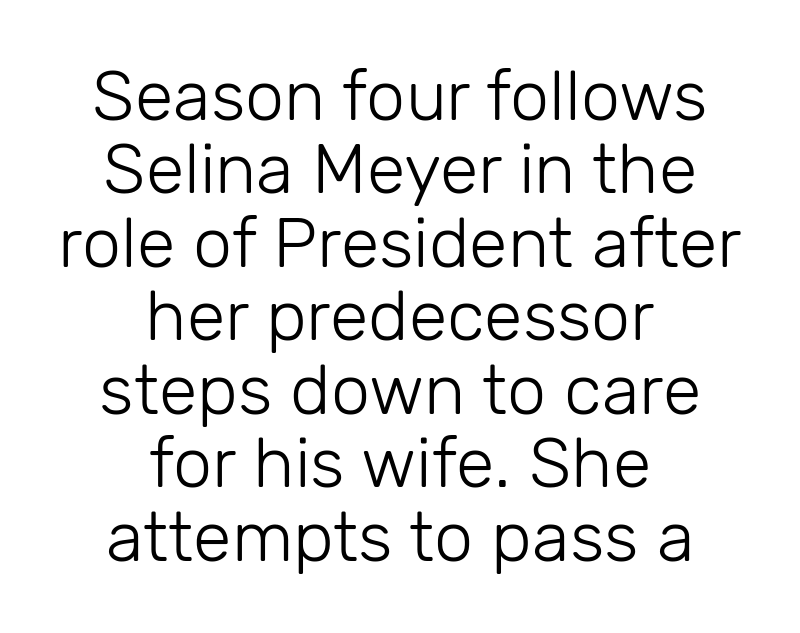
Q: Is the text bold? A: No.
Q: Is the text italic (slanted)? A: No, it is upright.
Q: Is the typeface a serif or a sans-serif typeface? A: Sans-serif.
Q: Is the text underlined? A: No.
Q: How is the paragraph aligned? A: Centered.
Q: Is the spacing between letters normal or unusually wide? A: Normal.
Q: Is the spacing between lines tight, normal or loose? A: Tight.
Q: Width (condensed, normal, or wide)? A: Normal.
Q: Stroke contrast? A: Low.
Q: x-height? A: Medium.
Q: Monospaced? A: No.
